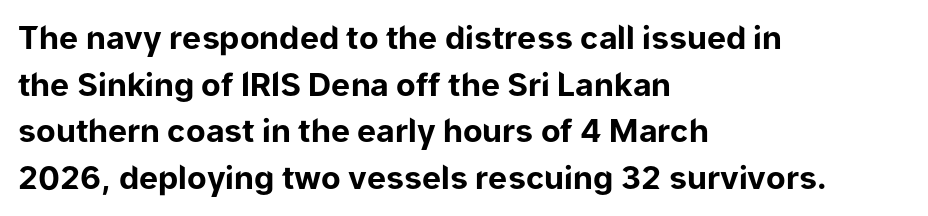
Q: Is the text bold? A: Yes.
Q: Is the text italic (slanted)? A: No, it is upright.
Q: Is the typeface a serif or a sans-serif typeface? A: Sans-serif.
Q: Is the text underlined? A: No.
Q: How is the paragraph aligned? A: Left-aligned.
Q: Is the spacing between letters normal or unusually wide? A: Normal.
Q: Is the spacing between lines tight, normal or loose? A: Normal.
Q: Width (condensed, normal, or wide)? A: Normal.
Q: Stroke contrast? A: Low.
Q: x-height? A: Medium.
Q: Monospaced? A: No.
